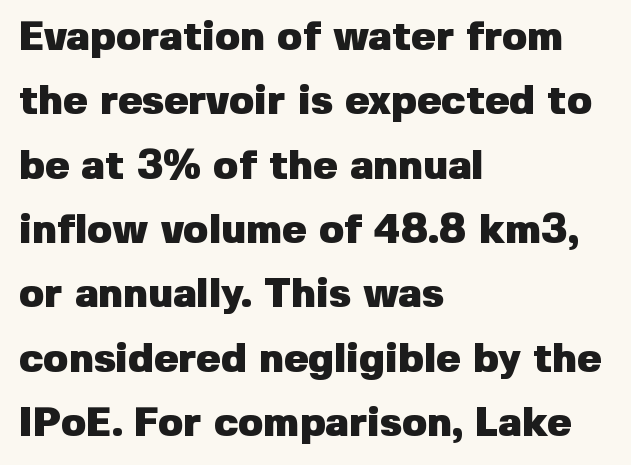
{"serif": "no", "italic": "no", "bold": "yes", "weight": "heavy", "width": "normal", "stroke_contrast": "low", "x_height": "medium", "monospaced": "no", "underline": "no", "align": "left", "line_spacing": "normal", "line_spacing_ratio": 1.57, "letter_spacing": "normal", "letter_spacing_em": 0.0, "glyph_px": 41}
